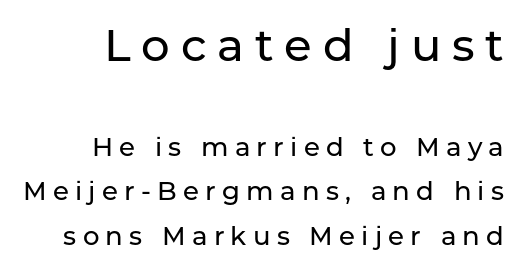
The face used here appears at its bigger size in the upper chunk. Someone cranked the tracking dial way up on this one. These lines are set flush right with a ragged left edge. Regarding serifs, this sample does without them. Do the characters align in a grid? No, the font is proportional. Descenders are the only things crossing below the line.
